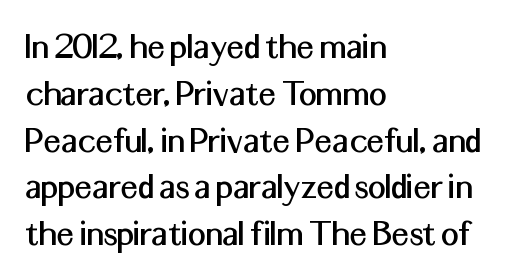
Q: Is the text italic (slanted)? A: No, it is upright.
Q: Is the typeface a serif or a sans-serif typeface? A: Sans-serif.
Q: Is the text underlined? A: No.
Q: How is the paragraph aligned? A: Left-aligned.
Q: Is the spacing between letters normal or unusually wide? A: Normal.
Q: Width (condensed, normal, or wide)? A: Normal.
Q: Stroke contrast? A: Medium.
Q: x-height? A: Medium.
Q: Monospaced? A: No.
